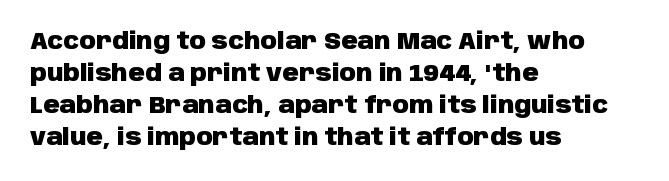
{"italic": "no", "bold": "yes", "underline": "no", "align": "left", "line_spacing": "normal", "line_spacing_ratio": 1.39, "letter_spacing": "normal", "letter_spacing_em": 0.0, "glyph_px": 23}
